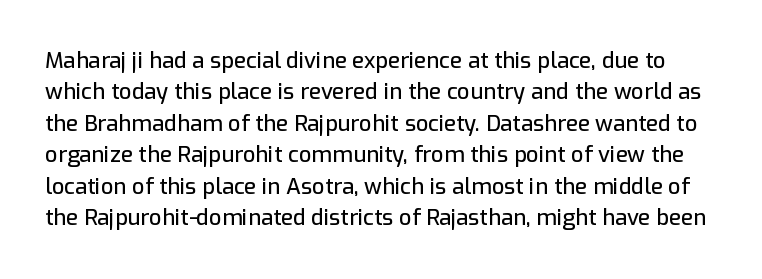
Underline: absent. The typography opts for an upright posture over an oblique one. Does extra space separate the letters? No, they use regular spacing. Vertically, the passage feels balanced, rows spaced as you'd expect.
